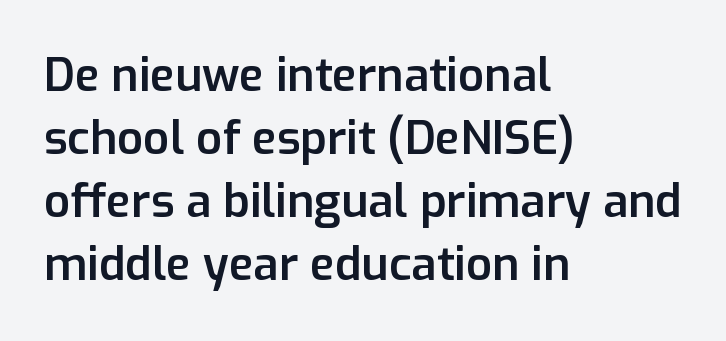
Weight check: semibold — heavier than regular, not quite bold. These lines are set flush left with a ragged right edge. Successive baselines arrive at the customary interval. Typographically, this falls in the sans-serif category. This is the regular roman posture of the typeface.
